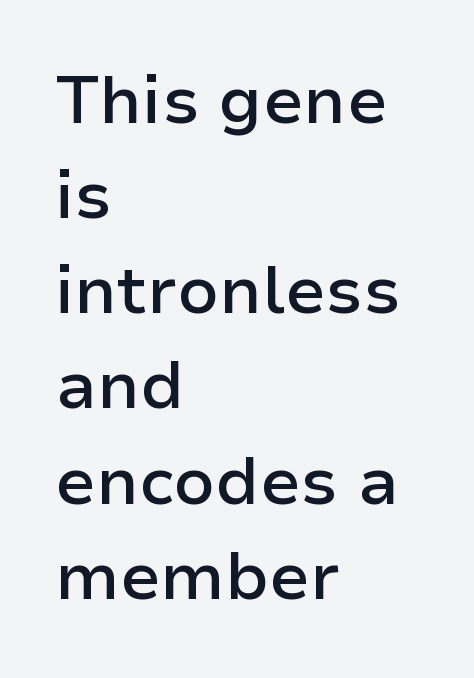
Q: Is the text bold? A: Semi-bold.
Q: Is the text italic (slanted)? A: No, it is upright.
Q: Is the typeface a serif or a sans-serif typeface? A: Sans-serif.
Q: Is the text underlined? A: No.
Q: How is the paragraph aligned? A: Left-aligned.
Q: Is the spacing between letters normal or unusually wide? A: Normal.
Q: Is the spacing between lines tight, normal or loose? A: Normal.
Q: Width (condensed, normal, or wide)? A: Normal.
Q: Stroke contrast? A: Low.
Q: x-height? A: Medium.
Q: Monospaced? A: No.
